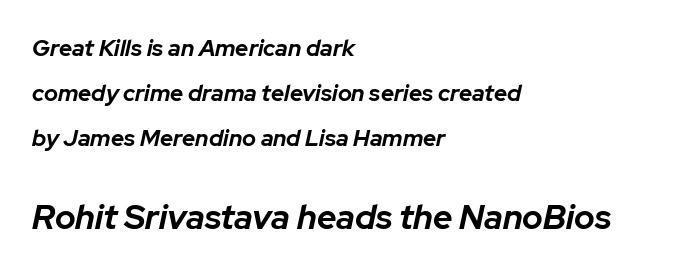
The image shows 34 px bold type, italic (leaning right); set left-aligned, loose line spacing (1.96x), normal letter spacing, not underlined; the second (bottom) block is 1.48x larger; low stroke contrast and a medium x-height.
